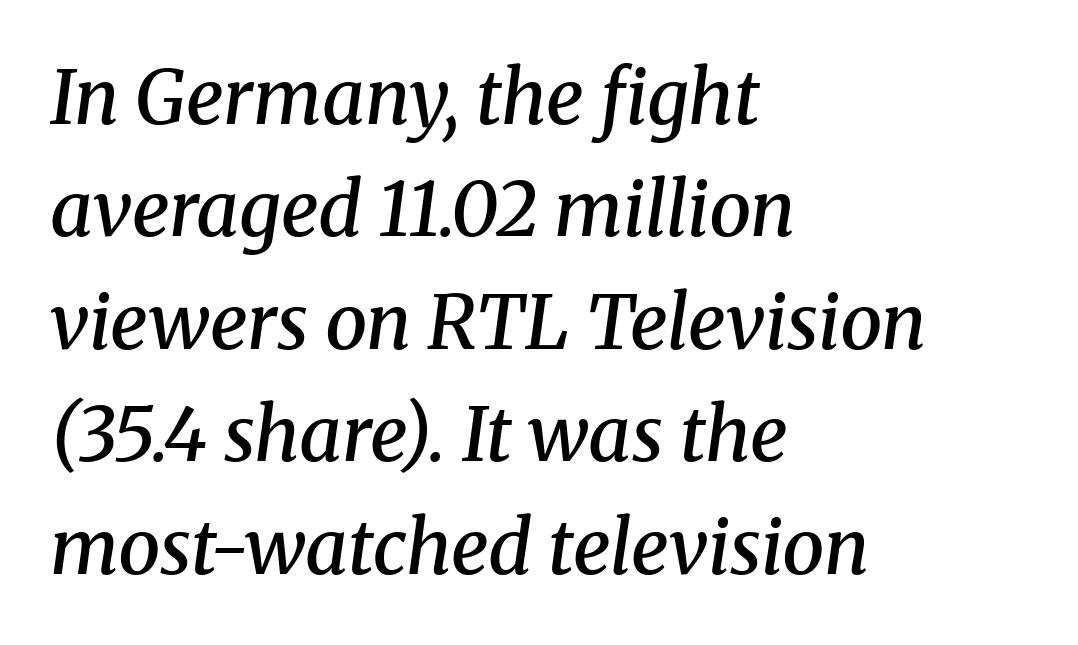
{"serif": "yes", "italic": "yes", "lean": "right", "slant_degrees": 8, "bold": "semi", "weight": "semibold", "width": "normal", "stroke_contrast": "medium", "x_height": "medium", "monospaced": "no", "underline": "no", "align": "left", "line_spacing": "normal", "line_spacing_ratio": 1.5, "letter_spacing": "normal", "letter_spacing_em": 0.0, "glyph_px": 75}
